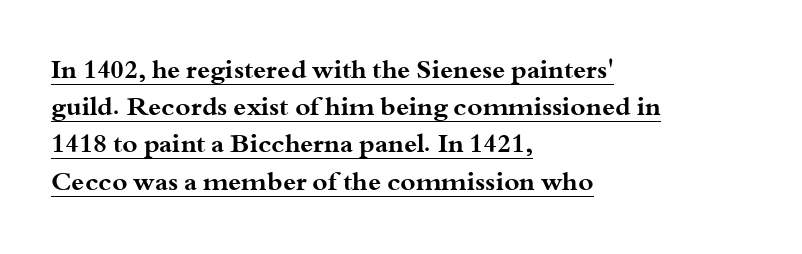
The image shows 26 px bold type, upright; set left-aligned, normal line spacing (1.43x), normal letter spacing, underlined.
